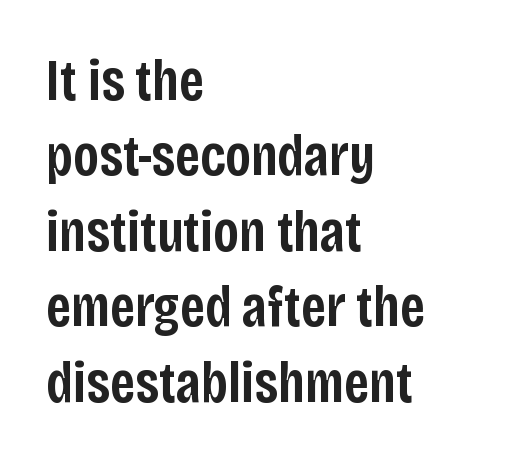
The image shows 58 px semibold, condensed sans-serif type, upright; set left-aligned, normal line spacing (1.3x), normal letter spacing, not underlined; low stroke contrast and a large x-height.
